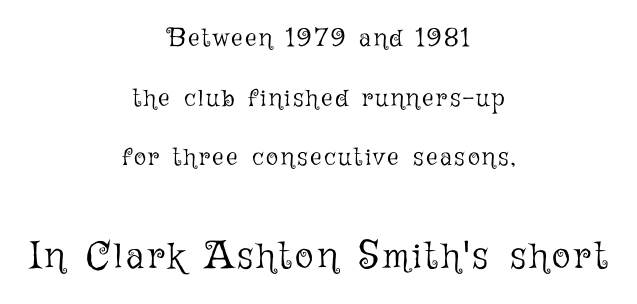
{"italic": "no", "bold": "no", "weight": "light", "width": "normal", "stroke_contrast": "low", "x_height": "medium", "monospaced": "no", "underline": "no", "align": "center", "line_spacing": "loose", "line_spacing_ratio": 2.39, "larger_block": "second", "size_ratio": 1.52, "glyph_px": 38}
